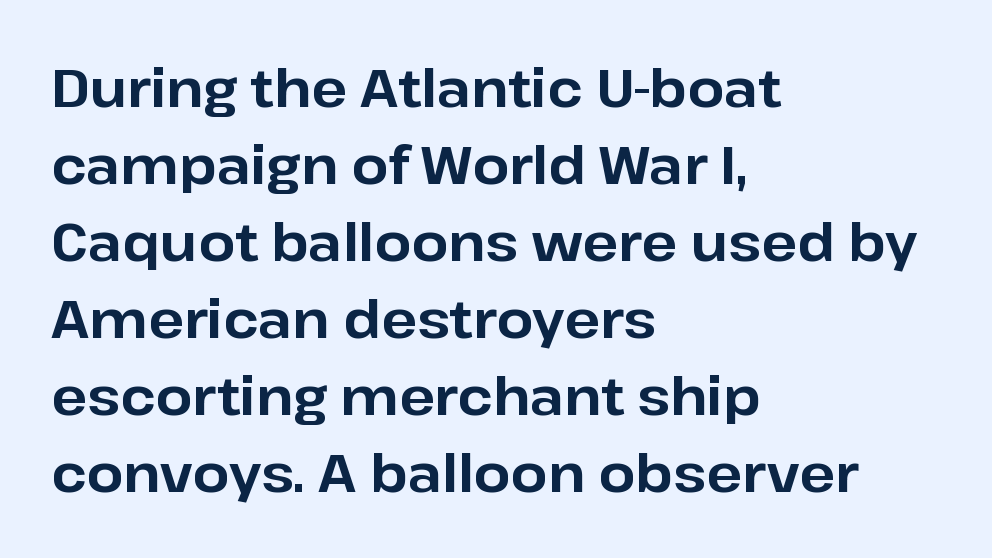
{"serif": "no", "italic": "no", "bold": "yes", "weight": "bold", "width": "normal", "stroke_contrast": "low", "x_height": "medium", "monospaced": "no", "underline": "no", "align": "left", "line_spacing": "normal", "line_spacing_ratio": 1.48, "letter_spacing": "normal", "letter_spacing_em": 0.0, "glyph_px": 52}
